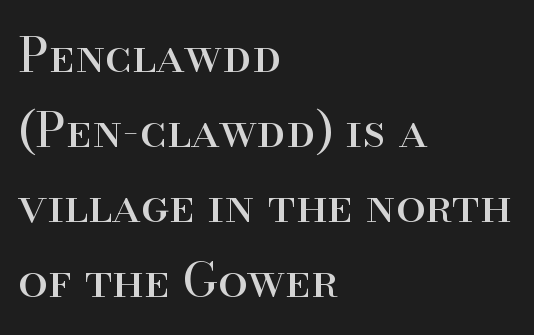
{"serif": "yes", "italic": "no", "bold": "no", "weight": "regular", "width": "normal", "stroke_contrast": "high", "x_height": "small", "monospaced": "no", "underline": "no", "align": "left", "line_spacing": "normal", "line_spacing_ratio": 1.56, "letter_spacing": "normal", "letter_spacing_em": 0.0, "glyph_px": 48}
